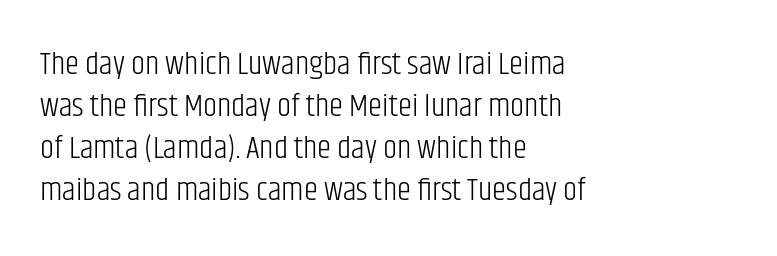
The tracking reads as untouched default to a designer's eye. Letters have the restrained weight of plain body copy at most. Regarding leading, the lines here are spaced in the standard way. Here the designer chose a conventional face with non-uniform glyph widths. Nothing sits at the stroke ends, so this counts as sans-serif.
